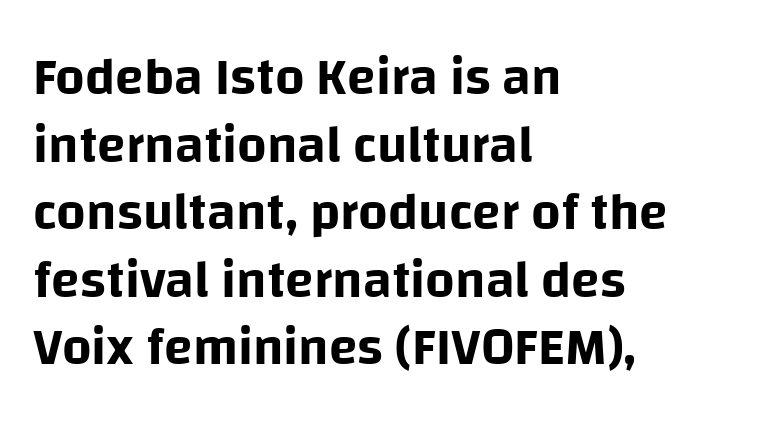
Which margin do the lines hug? The left one — the right edge is uneven. The passage shown is not underscored anywhere. The letters carry no serifs — their stems end cleanly without finishing strokes. Every stem runs plumb, perpendicular to the baseline. This sample has the flowing, uneven cadence of proportional lettering. The passage shown has conventional tracking throughout.
